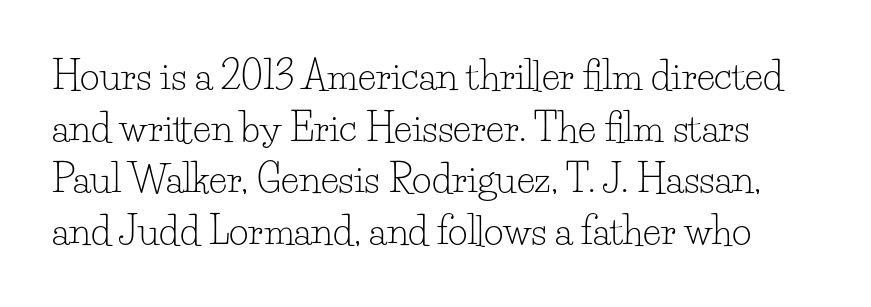
The image shows 38 px light serif type, upright; set normal line spacing (1.36x), normal letter spacing, not underlined; low stroke contrast and a small x-height.
